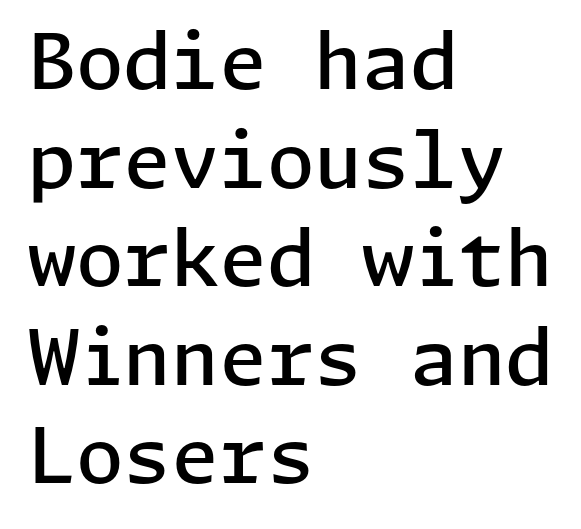
{"serif": "no", "italic": "no", "bold": "semi", "weight": "semibold", "width": "normal", "stroke_contrast": "low", "x_height": "medium", "underline": "no", "align": "left", "line_spacing": "normal", "line_spacing_ratio": 1.28, "letter_spacing": "normal", "letter_spacing_em": 0.0, "glyph_px": 77}
